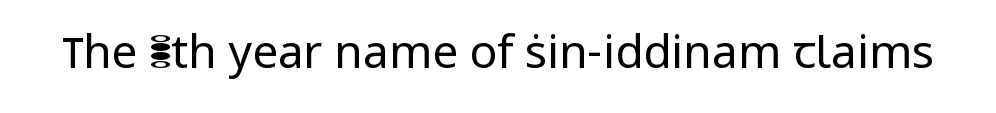
Nothing heavy about these letters — not bold at all. Rule under the text: the space is simply empty. Standard letterfit; no display-style spreading of the glyphs. The rendering uses natural spacing where letterforms have individual widths. You can tell from the bare stems that sans-serif type was used.
